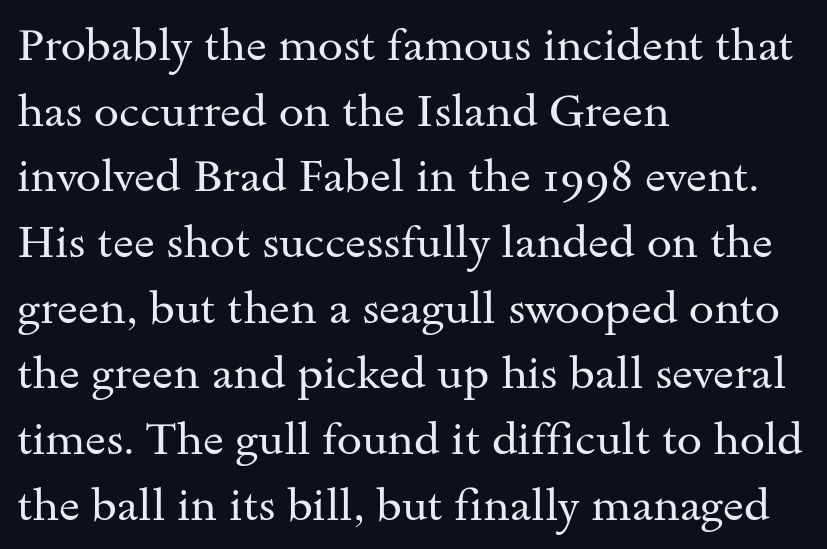
The image shows 45 px regular-weight, wide serif type, upright; set left-aligned, normal line spacing (1.46x), normal letter spacing, not underlined; medium stroke contrast and a small x-height.
